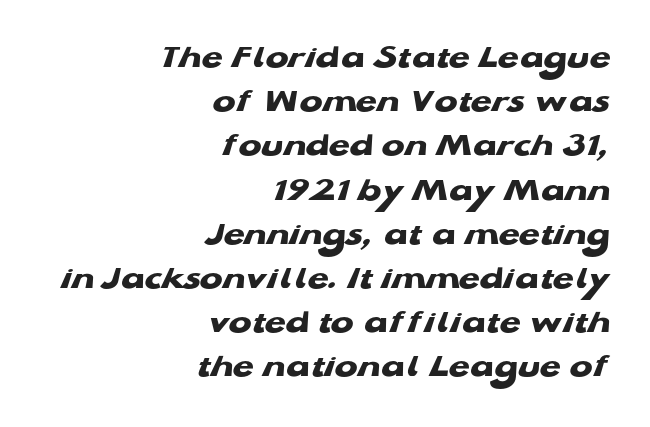
{"serif": "no", "bold": "yes", "weight": "heavy", "width": "wide", "stroke_contrast": "low", "x_height": "medium", "monospaced": "no", "underline": "no", "align": "right", "line_spacing": "normal", "line_spacing_ratio": 1.3, "letter_spacing": "normal", "letter_spacing_em": 0.0, "glyph_px": 34}
